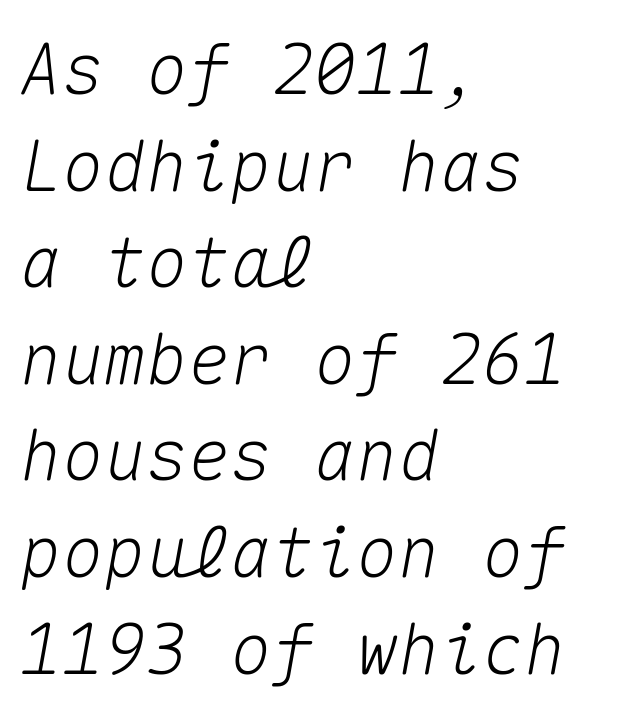
Regarding leading, the lines here are spaced in the standard way. Which margin do the lines hug? The left one — the right edge is uneven. Each row of text sits above clean, open space. Does the lettering tilt? It does — this is italic. The passage shown is typed in a monospace face where columns stay perfectly aligned. There is no visible air inserted between adjacent glyphs.
